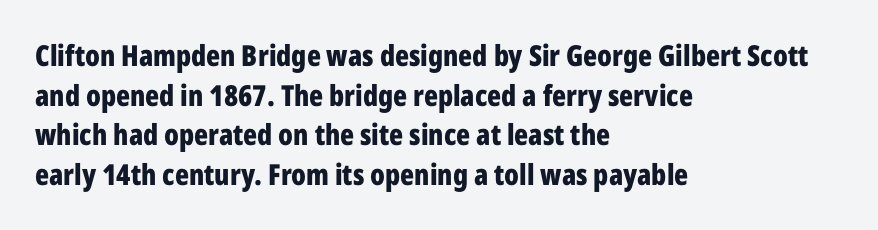
The image shows 29 px bold, condensed sans-serif type, upright; set left-aligned, normal line spacing (1.37x), normal letter spacing, not underlined; low stroke contrast and a medium x-height.
